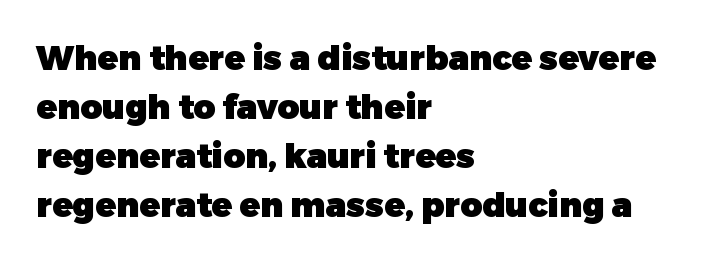
The image shows 34 px heavy sans-serif type, upright; set left-aligned, normal line spacing (1.44x), normal letter spacing, not underlined; low stroke contrast and a medium x-height.
